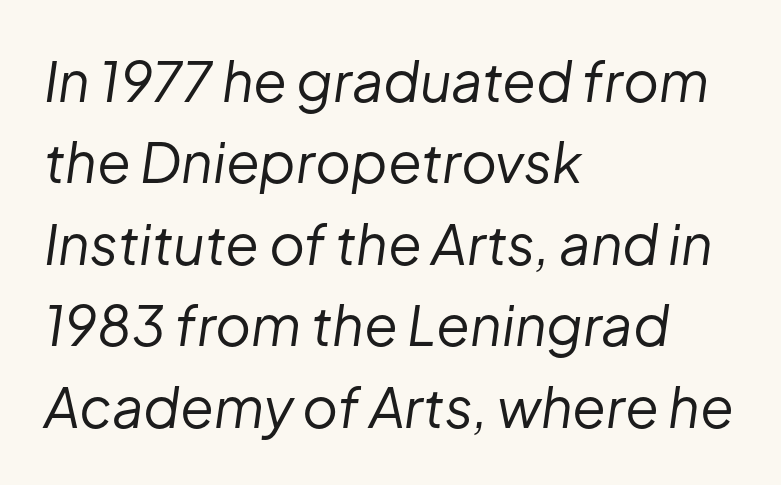
{"italic": "yes", "lean": "right", "slant_degrees": 8, "bold": "no", "weight": "regular", "width": "normal", "stroke_contrast": "low", "x_height": "medium", "monospaced": "no", "underline": "no", "align": "left", "line_spacing": "normal", "line_spacing_ratio": 1.48, "letter_spacing": "normal", "letter_spacing_em": 0.0, "glyph_px": 55}
